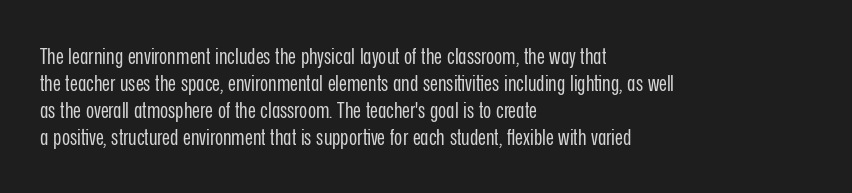
Honestly, the letter spacing is just normal — you wouldn't notice it. A student would call this left alignment; a typographer would say flush left, rag right. The font sits on the lighter half of the weight spectrum, regular included. Just letters on the line, the space beneath them empty.
